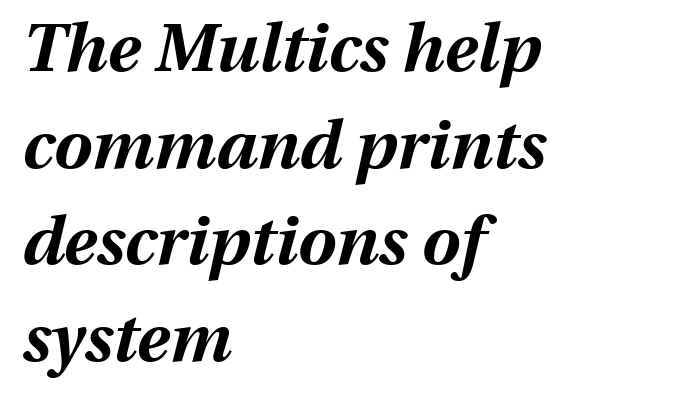
{"italic": "yes", "lean": "right", "slant_degrees": 13, "bold": "yes", "weight": "bold", "width": "normal", "stroke_contrast": "medium", "x_height": "medium", "monospaced": "no", "underline": "no", "align": "left", "line_spacing": "normal", "line_spacing_ratio": 1.42, "letter_spacing": "normal", "letter_spacing_em": 0.0, "glyph_px": 68}
